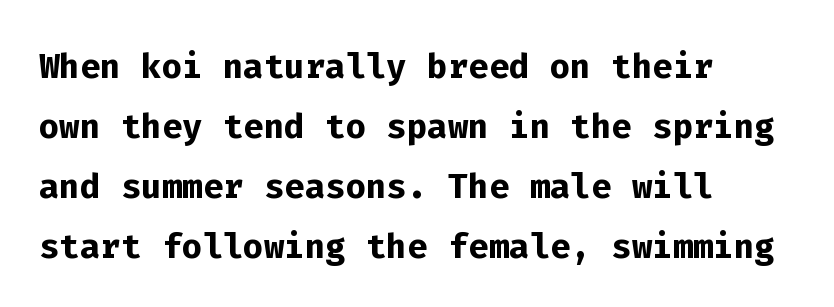
The glyphs in this specimen are sans serif. A typesetter would call this leading conventional body-copy spacing. Decoration check: the copy has no underline. Note the uniform advance width — an 'i' takes as much space as an 'm'.
